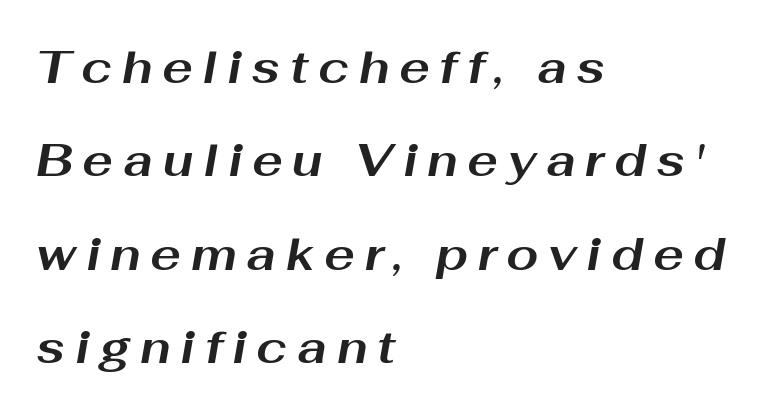
The image shows 46 px bold, wide type, italic (leaning right); set left-aligned, loose line spacing (2.03x), unusually wide letter spacing (+0.21 em), not underlined; medium stroke contrast and a medium x-height.
